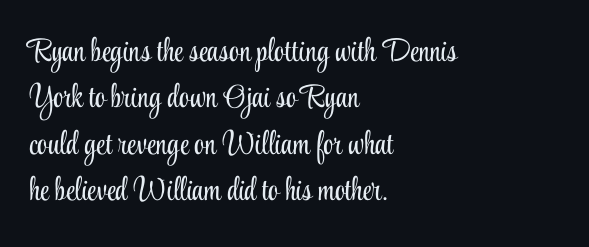
The cut favours lightness, reaching ordinary text weight at its darkest. Yep, those are serifs on the letters. In terms of letterspacing, this is plain default setting. The rendering uses a moderate line-height, typical for paragraphs.
